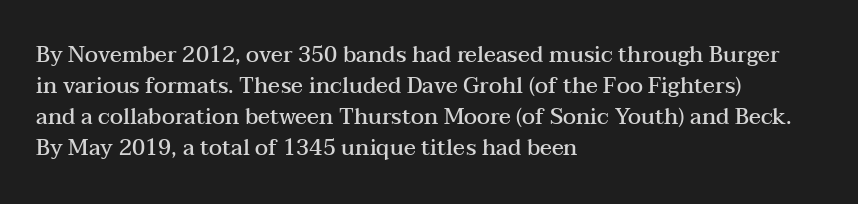
Q: Is the text bold? A: Semi-bold.
Q: Is the text italic (slanted)? A: No, it is upright.
Q: Is the text underlined? A: No.
Q: How is the paragraph aligned? A: Left-aligned.
Q: Is the spacing between letters normal or unusually wide? A: Normal.
Q: Is the spacing between lines tight, normal or loose? A: Normal.
